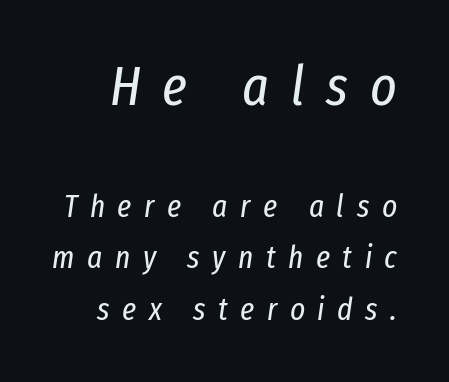
{"italic": "yes", "lean": "right", "slant_degrees": 8, "bold": "no", "weight": "regular", "width": "condensed", "stroke_contrast": "low", "x_height": "medium", "monospaced": "no", "underline": "no", "line_spacing": "normal", "line_spacing_ratio": 1.61, "letter_spacing": "wide", "letter_spacing_em": 0.39, "larger_block": "first", "size_ratio": 1.75, "glyph_px": 56}
